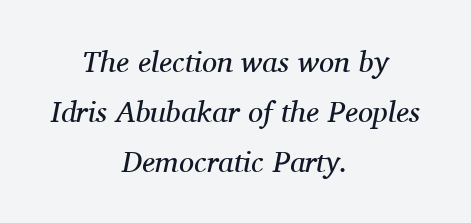
A student would call this center alignment; a typographer would say set centered. Normally led — the rows are evenly, conventionally spaced. Default kerning and tracking; the words read as compact shapes. Looks like regular typesetting: each glyph gets only the width it needs.
